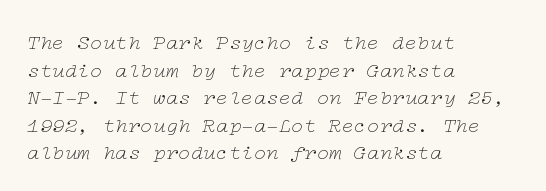
Notice how descenders clear the ascenders below comfortably — that's standard leading. The compositor pushed each line to the left boundary. Rule under the text: the space is simply empty. Slanted lettering throughout. Each stroke keeps to a modest, everyday thickness or less.
